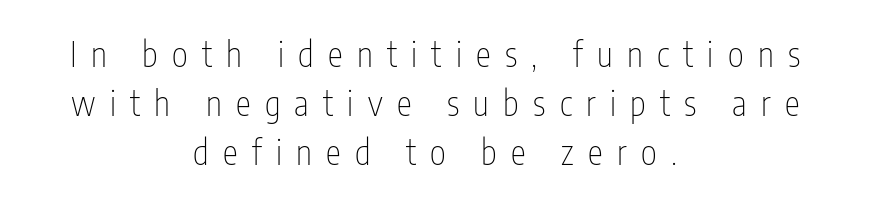
Q: Is the text bold? A: No.
Q: Is the text italic (slanted)? A: No, it is upright.
Q: Is the typeface a serif or a sans-serif typeface? A: Sans-serif.
Q: Is the text underlined? A: No.
Q: How is the paragraph aligned? A: Centered.
Q: Is the spacing between letters normal or unusually wide? A: Unusually wide.
Q: Is the spacing between lines tight, normal or loose? A: Normal.
Q: Width (condensed, normal, or wide)? A: Condensed.
Q: Stroke contrast? A: Low.
Q: x-height? A: Medium.
Q: Monospaced? A: No.
